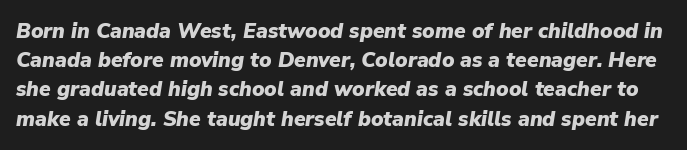
The image shows 21 px bold type, italic (leaning right); set normal line spacing (1.39x), normal letter spacing, not underlined.
